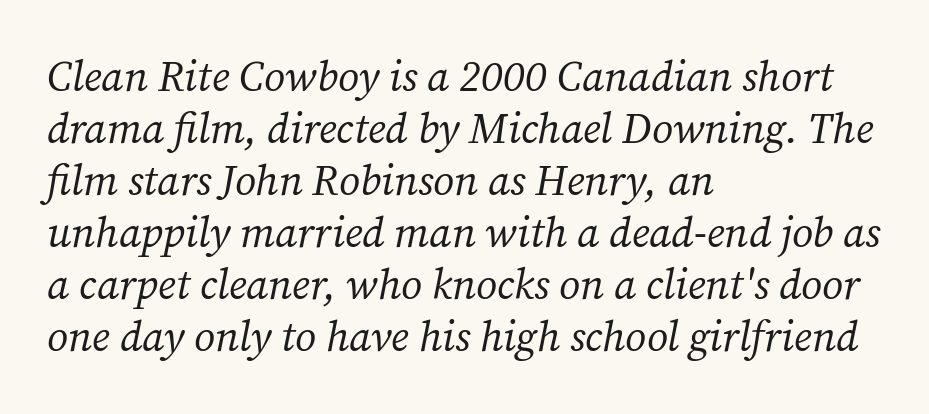
The image shows 42 px regular-weight serif type, italic (leaning right); set left-aligned, line spacing 1.24x, normal letter spacing, not underlined; medium stroke contrast and a medium x-height.
